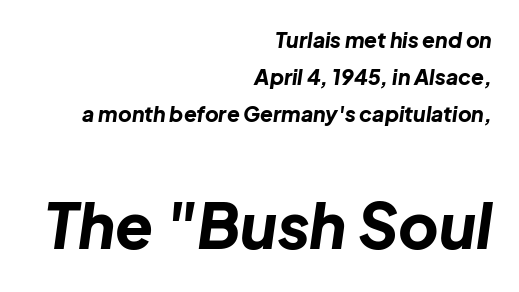
Q: Is the text bold? A: Yes.
Q: Is the text italic (slanted)? A: Yes, it leans right by about 8 degrees.
Q: Is the text underlined? A: No.
Q: How is the paragraph aligned? A: Right-aligned.
Q: Is the spacing between letters normal or unusually wide? A: Normal.
Q: Which block of text is set in a larger size, the first (top) or the second (bottom)? A: The second (bottom) one.
Q: Width (condensed, normal, or wide)? A: Normal.
Q: Stroke contrast? A: Low.
Q: x-height? A: Medium.
Q: Monospaced? A: No.
